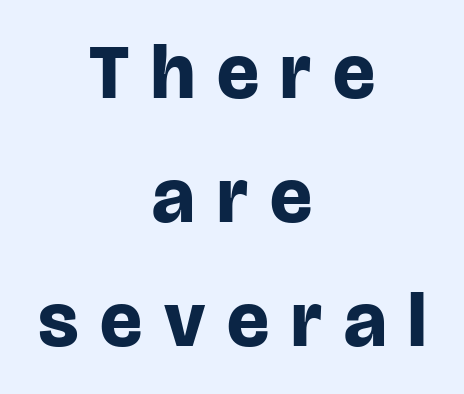
Stroke terminals: plain, sans-serif. Does the lettering tilt? It doesn't — this is upright. Is the letter spacing exaggerated? Yes — the characters are pushed far apart. The typesetter chose a symmetrical, centered arrangement here. The passage shown is not underscored anywhere.
